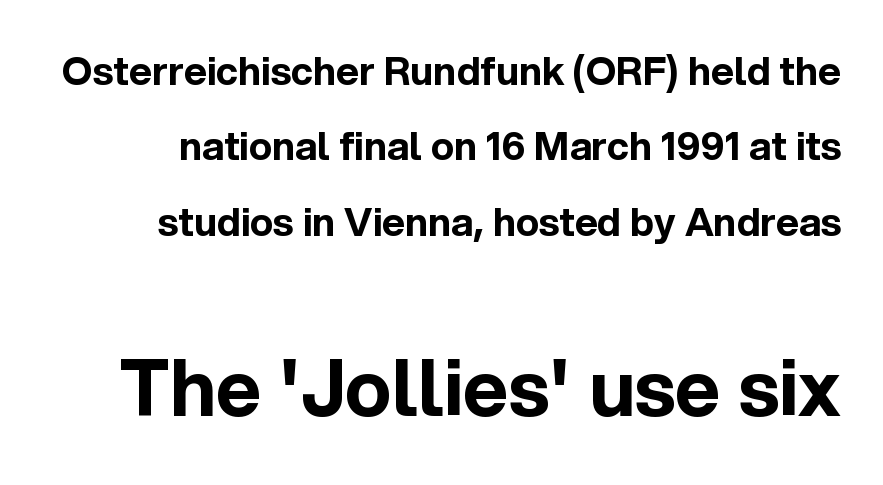
Q: Is the text bold? A: Yes.
Q: Is the text italic (slanted)? A: No, it is upright.
Q: Is the typeface a serif or a sans-serif typeface? A: Sans-serif.
Q: Is the text underlined? A: No.
Q: Is the spacing between letters normal or unusually wide? A: Normal.
Q: Is the spacing between lines tight, normal or loose? A: Loose.
Q: Which block of text is set in a larger size, the first (top) or the second (bottom)? A: The second (bottom) one.
Q: Width (condensed, normal, or wide)? A: Normal.
Q: x-height? A: Medium.
Q: Monospaced? A: No.
